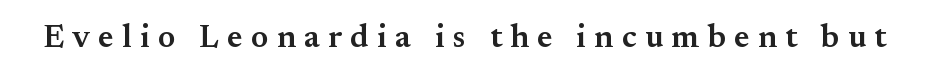
Q: Is the text bold? A: Semi-bold.
Q: Is the text italic (slanted)? A: No, it is upright.
Q: Is the typeface a serif or a sans-serif typeface? A: Serif.
Q: Is the text underlined? A: No.
Q: Is the spacing between letters normal or unusually wide? A: Unusually wide.
Q: Width (condensed, normal, or wide)? A: Normal.
Q: Stroke contrast? A: Medium.
Q: x-height? A: Small.
Q: Monospaced? A: No.
